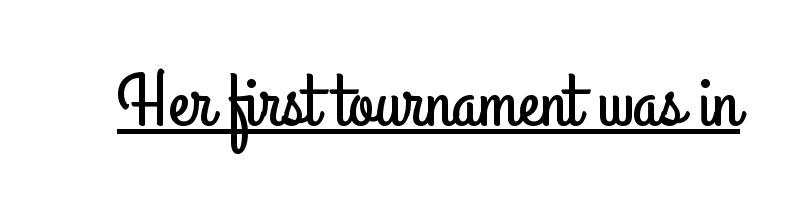
Q: Is the typeface a serif or a sans-serif typeface? A: Sans-serif.
Q: Is the text underlined? A: Yes.
Q: Is the spacing between letters normal or unusually wide? A: Normal.
Q: Width (condensed, normal, or wide)? A: Condensed.
Q: Stroke contrast? A: Low.
Q: x-height? A: Small.
Q: Monospaced? A: No.
